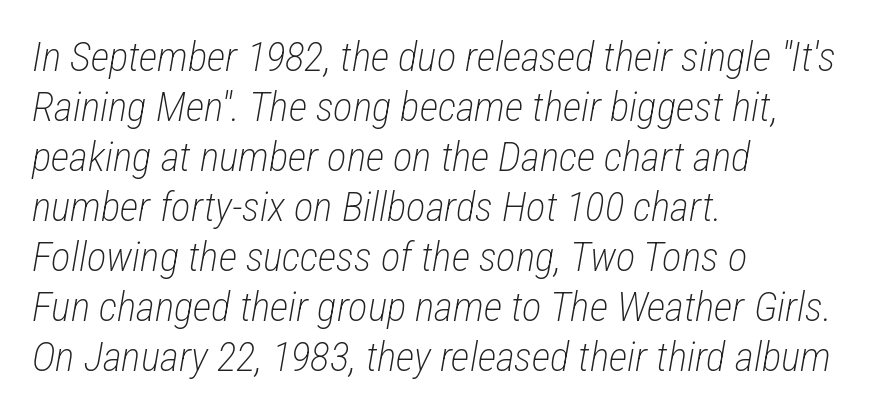
Q: Is the text bold? A: No.
Q: Is the text italic (slanted)? A: Yes, it leans right by about 12 degrees.
Q: Is the text underlined? A: No.
Q: How is the paragraph aligned? A: Left-aligned.
Q: Is the spacing between letters normal or unusually wide? A: Normal.
Q: Width (condensed, normal, or wide)? A: Condensed.
Q: Stroke contrast? A: Low.
Q: x-height? A: Medium.
Q: Monospaced? A: No.
